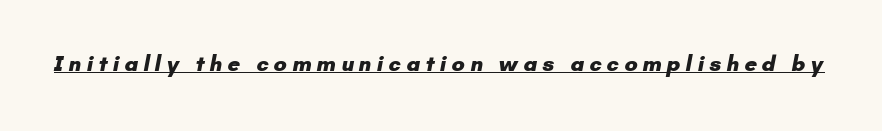
{"bold": "yes", "underline": "yes", "letter_spacing": "wide", "letter_spacing_em": 0.23, "glyph_px": 22}
